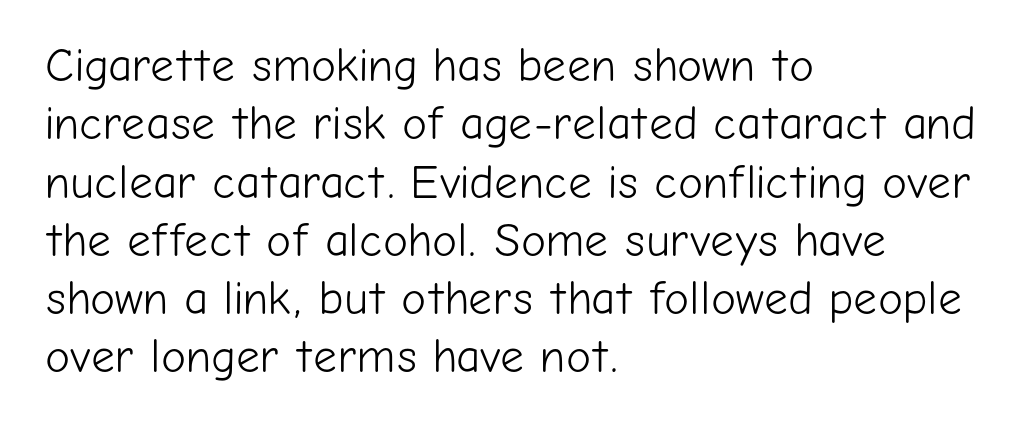
The image shows 47 px light sans-serif type, upright; set left-aligned, line spacing 1.24x, normal letter spacing, not underlined; low stroke contrast and a medium x-height.
